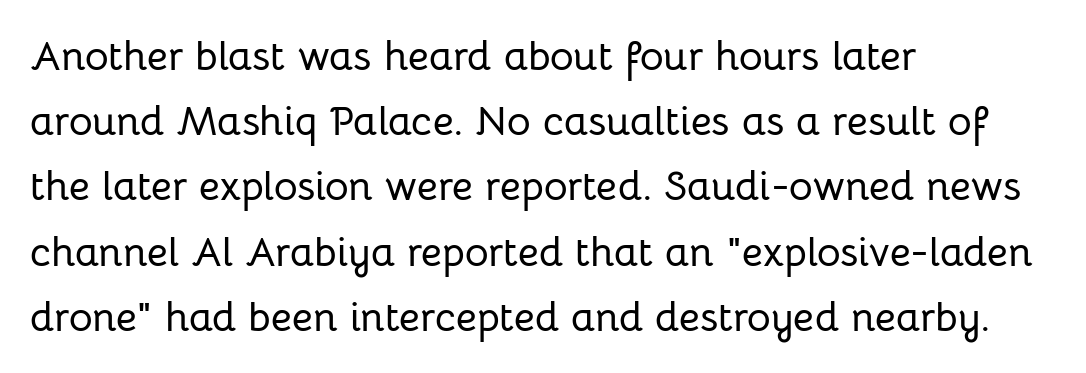
Q: Is the text italic (slanted)? A: No, it is upright.
Q: Is the typeface a serif or a sans-serif typeface? A: Sans-serif.
Q: Is the text underlined? A: No.
Q: How is the paragraph aligned? A: Left-aligned.
Q: Is the spacing between letters normal or unusually wide? A: Normal.
Q: Is the spacing between lines tight, normal or loose? A: Normal.
Q: Width (condensed, normal, or wide)? A: Normal.
Q: Stroke contrast? A: Low.
Q: x-height? A: Medium.
Q: Monospaced? A: No.
